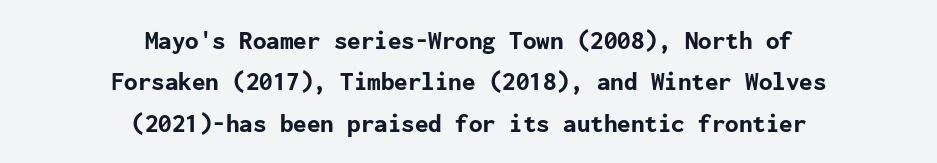
{"italic": "no", "bold": "yes", "underline": "no", "align": "center", "line_spacing": "normal", "line_spacing_ratio": 1.53, "letter_spacing": "normal", "letter_spacing_em": 0.0, "glyph_px": 27}
